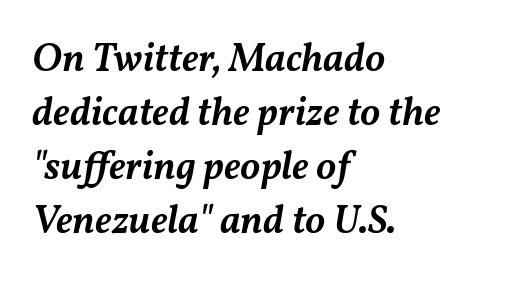
{"italic": "yes", "lean": "right", "slant_degrees": 11, "bold": "semi", "weight": "semibold", "width": "normal", "stroke_contrast": "medium", "x_height": "medium", "monospaced": "no", "underline": "no", "align": "left", "line_spacing": "normal", "line_spacing_ratio": 1.35, "letter_spacing": "normal", "letter_spacing_em": 0.0, "glyph_px": 40}
